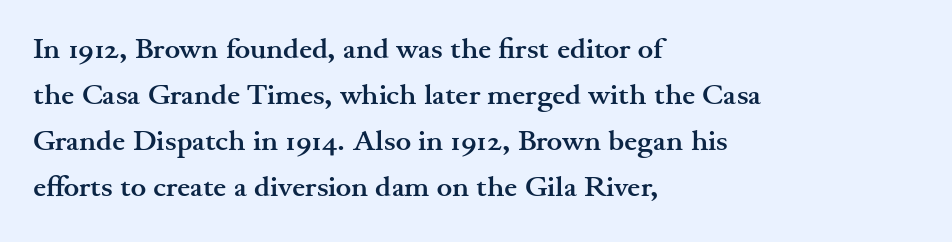
The font family rendered here belongs to the serif group. Nope, not italic — everything's standing straight. Chunky letters — that's bold for sure. Tracking here is standard; glyphs follow each other at the usual distance. Underlining? Definitely not there. This sample is left-justified, so line endings fall wherever the words run out.
